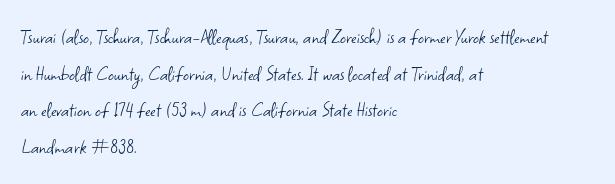
{"bold": "no", "underline": "no", "align": "left", "line_spacing": "normal", "line_spacing_ratio": 1.59, "letter_spacing": "normal", "letter_spacing_em": 0.0, "glyph_px": 23}
